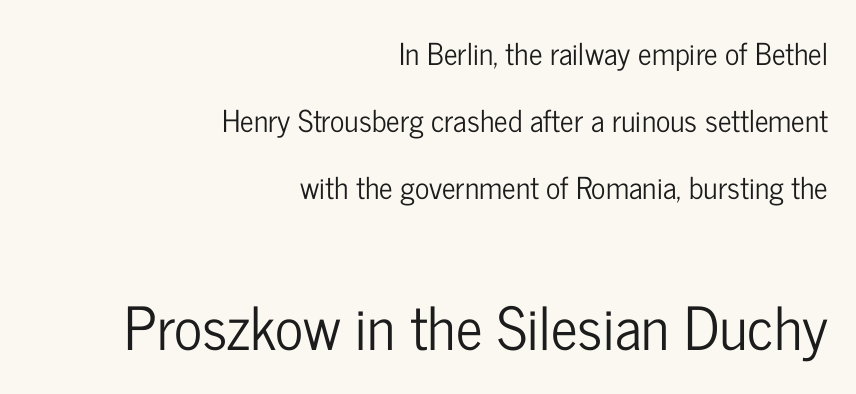
Q: Is the text italic (slanted)? A: No, it is upright.
Q: Is the typeface a serif or a sans-serif typeface? A: Sans-serif.
Q: Is the text underlined? A: No.
Q: How is the paragraph aligned? A: Right-aligned.
Q: Is the spacing between letters normal or unusually wide? A: Normal.
Q: Is the spacing between lines tight, normal or loose? A: Loose.
Q: Which block of text is set in a larger size, the first (top) or the second (bottom)? A: The second (bottom) one.
Q: Width (condensed, normal, or wide)? A: Condensed.
Q: Stroke contrast? A: Low.
Q: x-height? A: Medium.
Q: Monospaced? A: No.
